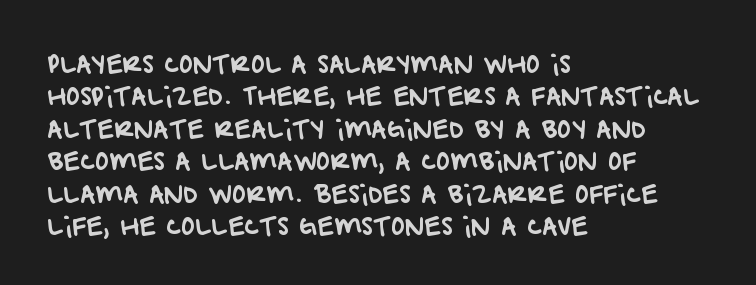
Q: Is the text underlined? A: No.
Q: How is the paragraph aligned? A: Left-aligned.
Q: Is the spacing between letters normal or unusually wide? A: Normal.
Q: Is the spacing between lines tight, normal or loose? A: Normal.
